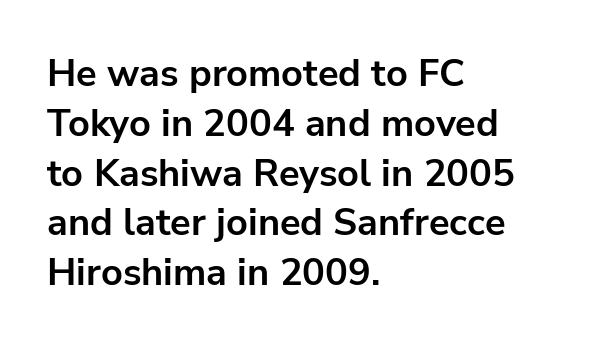
{"serif": "no", "italic": "no", "bold": "yes", "weight": "bold", "width": "normal", "stroke_contrast": "low", "x_height": "medium", "monospaced": "no", "underline": "no", "align": "left", "line_spacing": "normal", "line_spacing_ratio": 1.31, "letter_spacing": "normal", "letter_spacing_em": 0.0, "glyph_px": 38}
